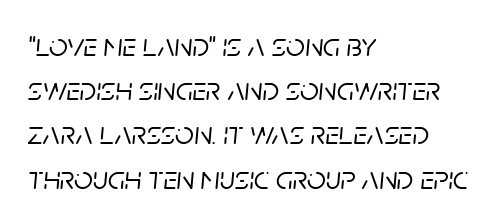
{"italic": "yes", "lean": "right", "slant_degrees": 5, "width": "normal", "stroke_contrast": "low", "x_height": "large", "monospaced": "no", "underline": "no", "align": "left", "line_spacing": "normal", "line_spacing_ratio": 1.34, "letter_spacing": "normal", "letter_spacing_em": 0.0, "glyph_px": 33}
